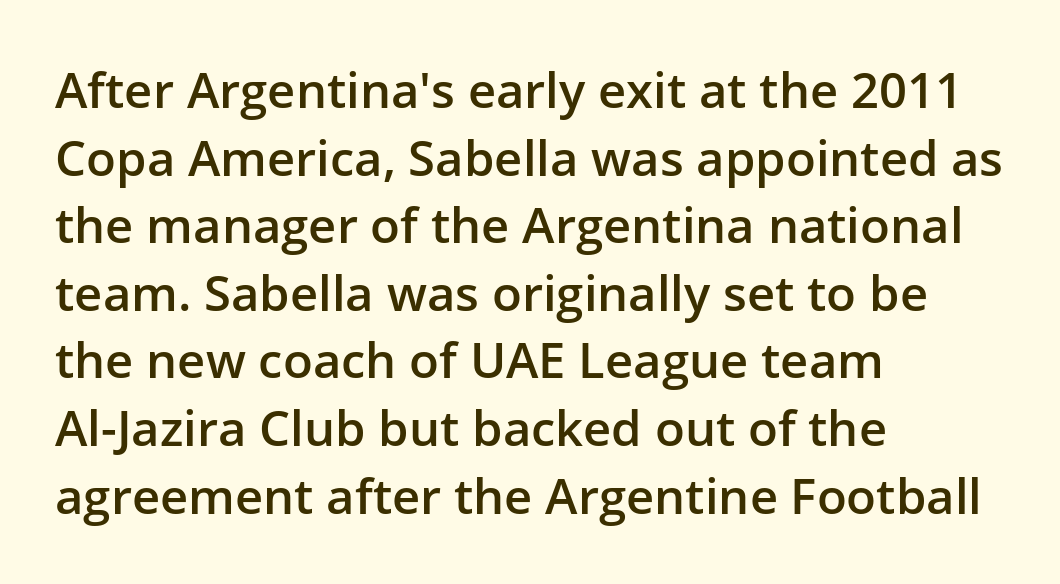
Q: Is the text bold? A: Semi-bold.
Q: Is the text italic (slanted)? A: No, it is upright.
Q: Is the typeface a serif or a sans-serif typeface? A: Sans-serif.
Q: Is the text underlined? A: No.
Q: How is the paragraph aligned? A: Left-aligned.
Q: Is the spacing between letters normal or unusually wide? A: Normal.
Q: Is the spacing between lines tight, normal or loose? A: Normal.
Q: Width (condensed, normal, or wide)? A: Normal.
Q: Stroke contrast? A: Low.
Q: x-height? A: Medium.
Q: Monospaced? A: No.
